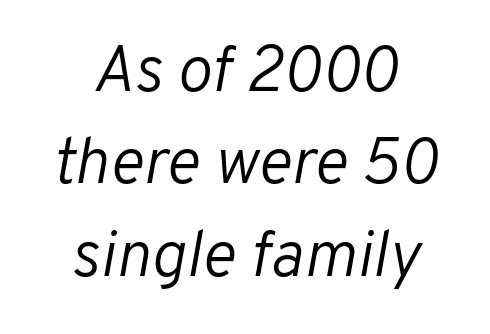
Compared with typical body copy, the letter spacing here is the same. Each stroke keeps to a modest, everyday thickness or less. Only glyphs here, with clear space below each row. Proportional: the letters do not fall into vertical columns.
